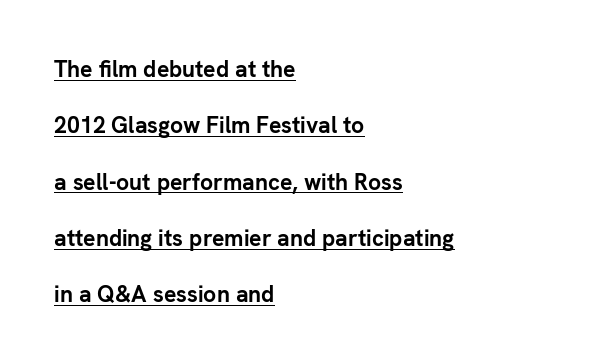
Q: Is the text bold? A: Yes.
Q: Is the text italic (slanted)? A: No, it is upright.
Q: Is the text underlined? A: Yes.
Q: How is the paragraph aligned? A: Left-aligned.
Q: Is the spacing between letters normal or unusually wide? A: Normal.
Q: Is the spacing between lines tight, normal or loose? A: Loose.
